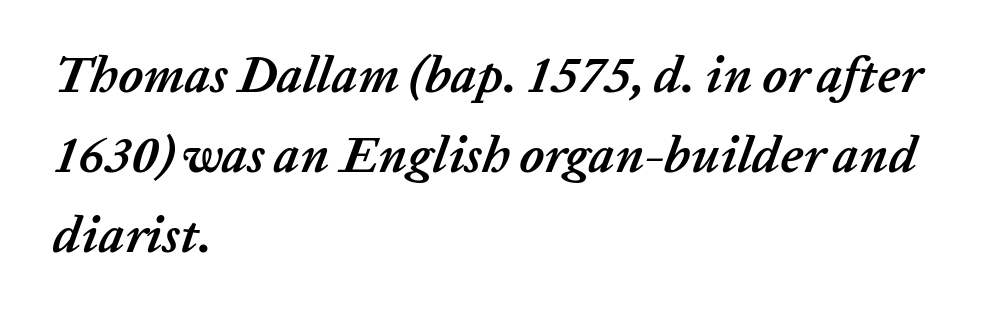
A bare baseline throughout the passage. Horizontally, the lines are justified to the leading edge only. Look at the tracking — it's just the regular setting, nothing added. One glance says typical: line gaps are just what's usual.
